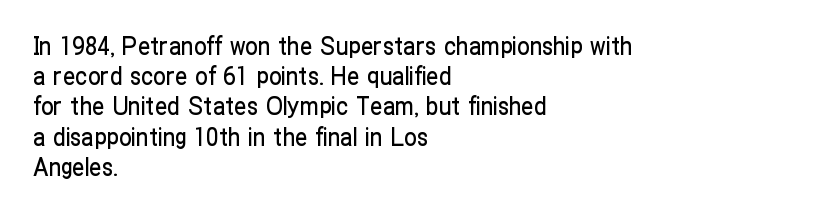
{"italic": "no", "underline": "no", "align": "left", "line_spacing_ratio": 1.21, "letter_spacing": "normal", "letter_spacing_em": 0.0, "glyph_px": 25}
